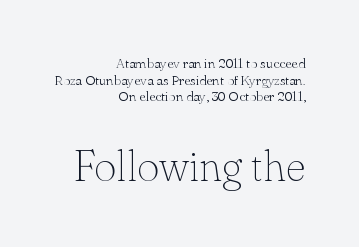
Q: Is the text bold? A: No.
Q: Is the text italic (slanted)? A: No, it is upright.
Q: Is the typeface a serif or a sans-serif typeface? A: Serif.
Q: Is the text underlined? A: No.
Q: How is the paragraph aligned? A: Right-aligned.
Q: Is the spacing between letters normal or unusually wide? A: Normal.
Q: Which block of text is set in a larger size, the first (top) or the second (bottom)? A: The second (bottom) one.
Q: Width (condensed, normal, or wide)? A: Normal.
Q: Stroke contrast? A: Low.
Q: x-height? A: Small.
Q: Monospaced? A: No.
